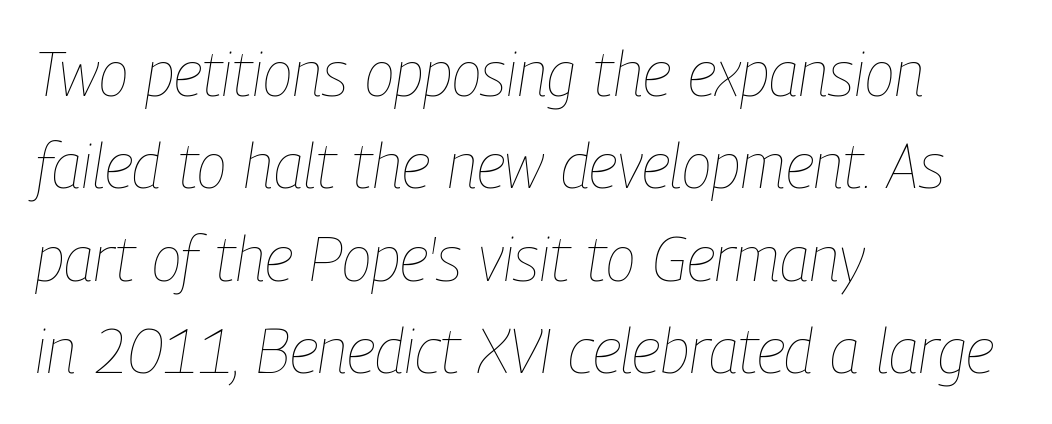
The image shows 62 px thin, condensed type, italic (leaning right); set left-aligned, normal line spacing (1.49x), normal letter spacing, not underlined; low stroke contrast and a medium x-height.
